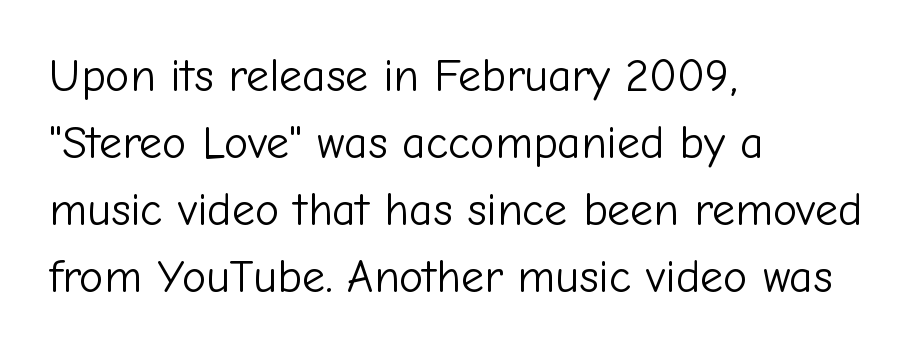
Short and long lines alike share a common starting point at left. Between one letter and the next there's only the usual sliver of space. Descenders are the only things crossing below the line. These lines are rendered in a variable-pitch font. Tall strokes in this sample are plumb rather than angled.
